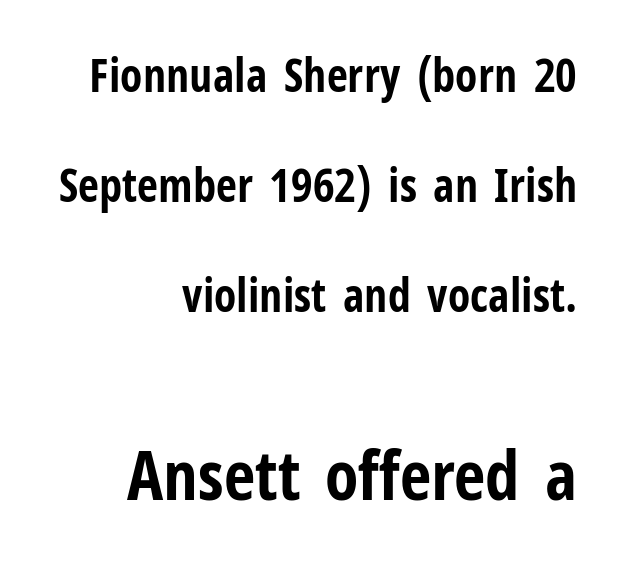
The image shows 69 px bold, condensed sans-serif type, upright; set right-aligned, loose line spacing (2.39x), normal letter spacing, not underlined; the second (bottom) block is 1.5x larger; low stroke contrast and a medium x-height.
